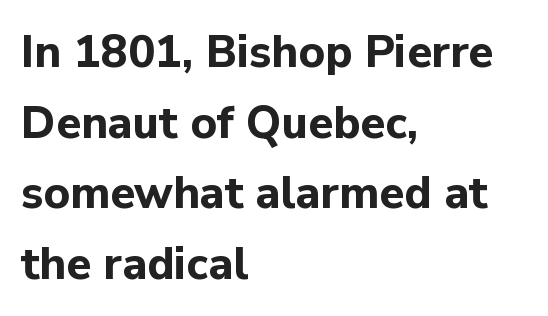
{"serif": "no", "italic": "no", "bold": "yes", "weight": "bold", "width": "normal", "stroke_contrast": "low", "x_height": "medium", "monospaced": "no", "underline": "no", "align": "left", "line_spacing": "normal", "line_spacing_ratio": 1.57, "letter_spacing": "normal", "letter_spacing_em": 0.0, "glyph_px": 45}
